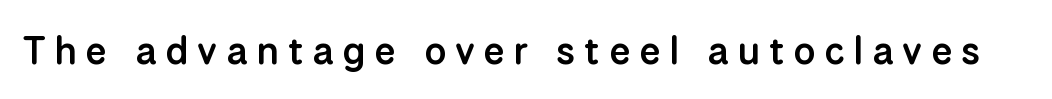
The image shows 39 px semibold sans-serif type, upright; set unusually wide letter spacing (+0.22 em), not underlined; low stroke contrast and a medium x-height.
